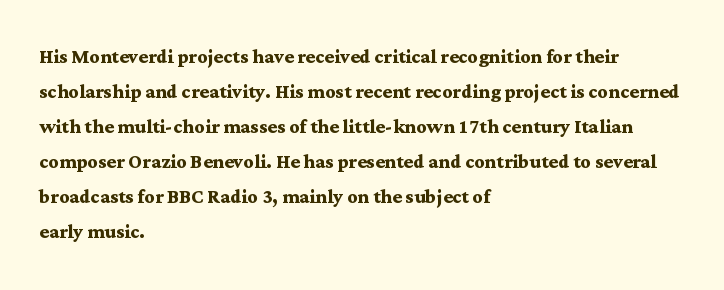
The image shows 25 px bold type, upright; set left-aligned, normal line spacing (1.4x), normal letter spacing, not underlined.
